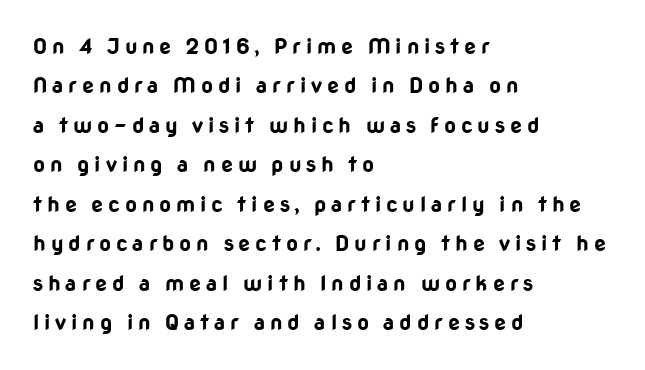
Q: Is the text bold? A: Yes.
Q: Is the text italic (slanted)? A: No, it is upright.
Q: Is the text underlined? A: No.
Q: How is the paragraph aligned? A: Left-aligned.
Q: Is the spacing between letters normal or unusually wide? A: Unusually wide.
